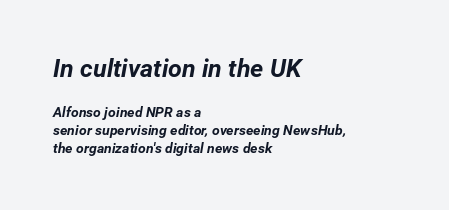
Quick note: underline off. The passage shown is emphatically bold. Default kerning and tracking; the words read as compact shapes. This block has exactly the height ordinary leading produces. An italicized treatment has been applied to the whole sample. Leftover space on each line is placed entirely after the last word.
